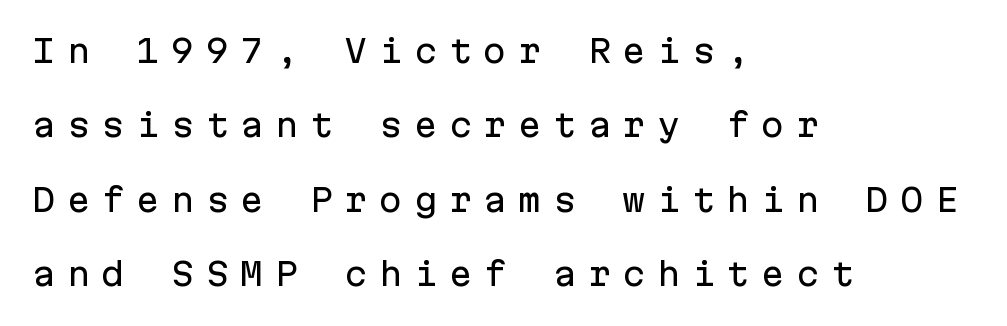
If you measured baseline to baseline, you'd find a long distance. Tall strokes in this sample are plumb rather than angled. Caption: expanded tracking, letters set apart. Plain, unruled lines of type. Note the uniform advance width — an 'i' takes as much space as an 'm'. The lines in this sample share a left origin and differ only in where they stop.
